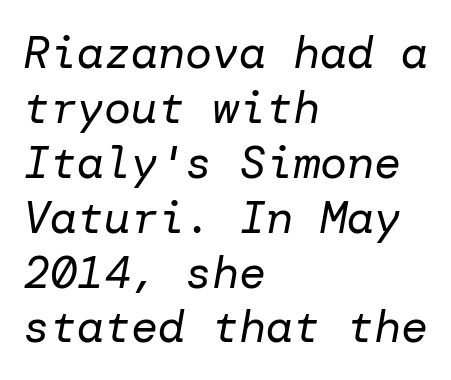
The passage shown is not bold in any degree. Compared with ordinary roman type, these characters are visibly tilted. The baseline area is clear. One-word summary of the alignment: left.
